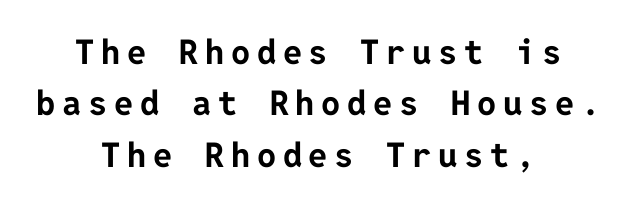
The passage shown has open, widely tracked lettering throughout. No italicization has been applied; the sample stays upright. The rendering positions every line midway between the sides. The leading is moderate, giving the passage an even texture.
